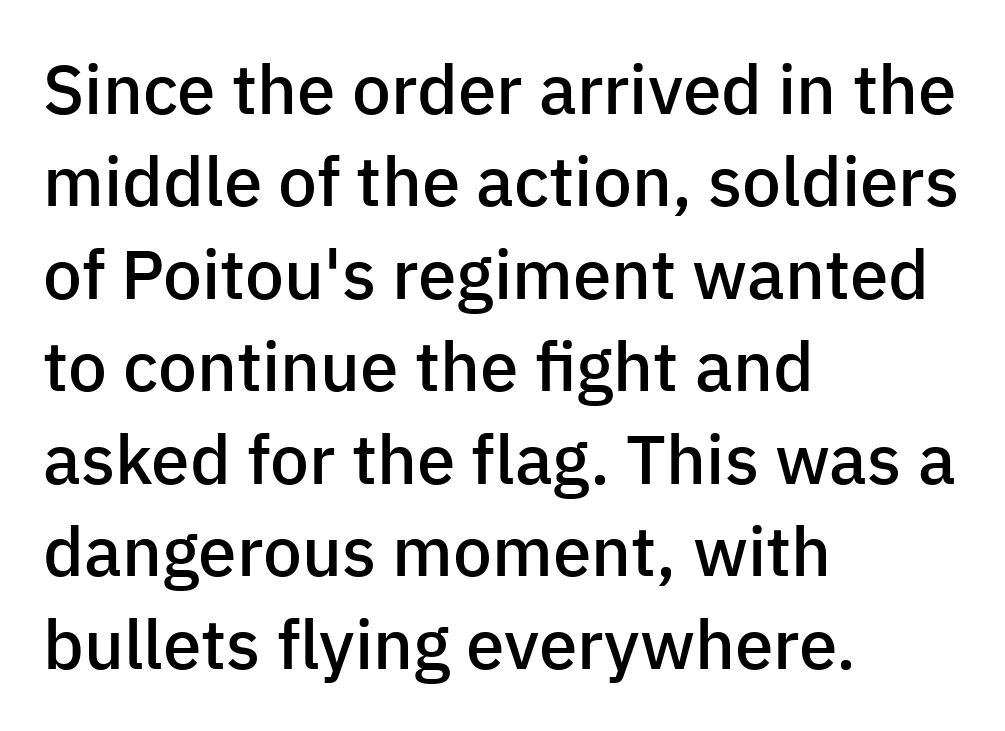
A bit beefed up — I'd call it semibold rather than bold. You could not count columns in this text — the font is proportionally spaced. Every row of glyphs begins at an identical x-position on the left. Decoration check: the copy has no underline. If you measured baseline to baseline, you'd find a middling distance.
